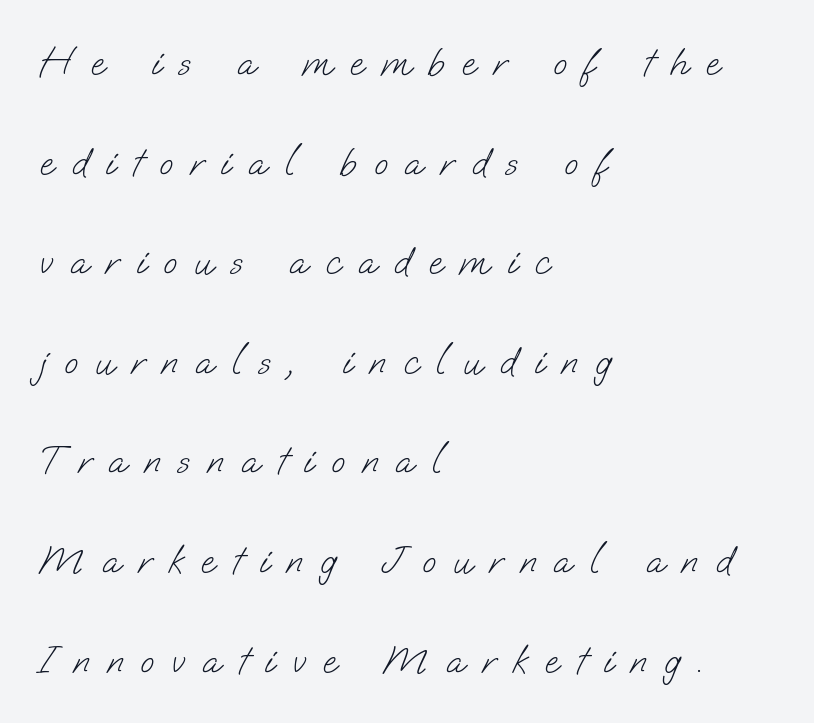
Q: Is the text bold? A: No.
Q: Is the typeface a serif or a sans-serif typeface? A: Sans-serif.
Q: Is the text underlined? A: No.
Q: How is the paragraph aligned? A: Left-aligned.
Q: Is the spacing between letters normal or unusually wide? A: Unusually wide.
Q: Is the spacing between lines tight, normal or loose? A: Loose.
Q: Width (condensed, normal, or wide)? A: Normal.
Q: Stroke contrast? A: Low.
Q: x-height? A: Small.
Q: Monospaced? A: No.
